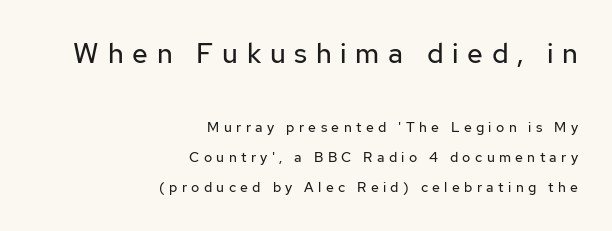
Q: Is the text bold? A: No.
Q: Is the text italic (slanted)? A: No, it is upright.
Q: Is the typeface a serif or a sans-serif typeface? A: Sans-serif.
Q: Is the text underlined? A: No.
Q: How is the paragraph aligned? A: Right-aligned.
Q: Is the spacing between letters normal or unusually wide? A: Unusually wide.
Q: Is the spacing between lines tight, normal or loose? A: Loose.
Q: Which block of text is set in a larger size, the first (top) or the second (bottom)? A: The first (top) one.
Q: Width (condensed, normal, or wide)? A: Normal.
Q: Stroke contrast? A: Low.
Q: x-height? A: Medium.
Q: Monospaced? A: No.
